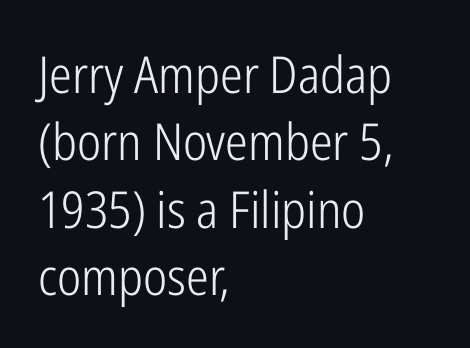
Q: Is the text bold? A: No.
Q: Is the text italic (slanted)? A: No, it is upright.
Q: Is the typeface a serif or a sans-serif typeface? A: Sans-serif.
Q: Is the text underlined? A: No.
Q: How is the paragraph aligned? A: Left-aligned.
Q: Is the spacing between letters normal or unusually wide? A: Normal.
Q: Is the spacing between lines tight, normal or loose? A: Normal.
Q: Width (condensed, normal, or wide)? A: Condensed.
Q: Stroke contrast? A: Low.
Q: x-height? A: Medium.
Q: Monospaced? A: No.
